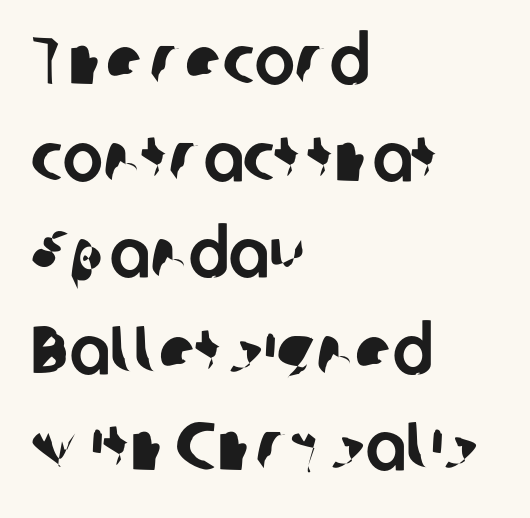
Letterform terminals end flat and unadorned throughout the passage. The paragraph shown leans on its left margin. Words float on clear page, feet unadorned. Successive baselines arrive at the customary interval.
